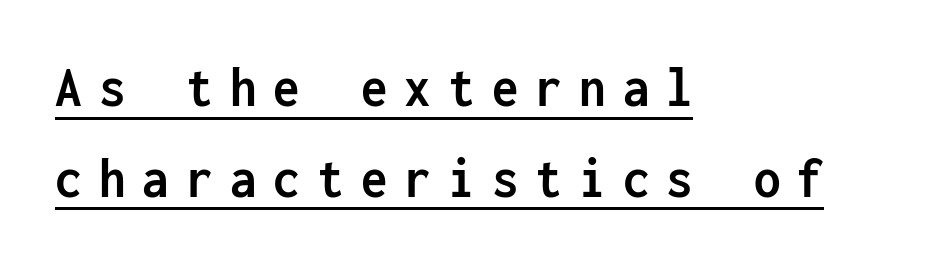
Rows of type keep a routine distance in the vertical direction. Unlike italic type, these characters show no tilt at all. Nope, no serifs anywhere on these letters. Tracking value appears strongly positive — letters spread wide. The paragraph has a hard left edge and a soft right edge.
